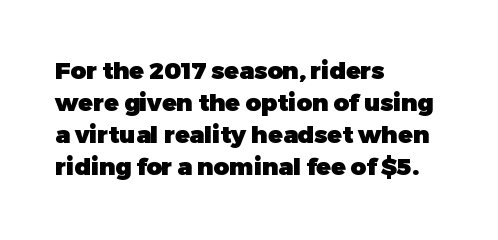
Heavy-handed strokes throughout: this text is bold. Ordinary non-slanted type is in use. The text block is weighted toward the left margin, trailing off unevenly rightward. Students, observe: this is what conventionally led text looks like. Students, note that the glyphs here touch the page at normal intervals. The words here are not underlined.
